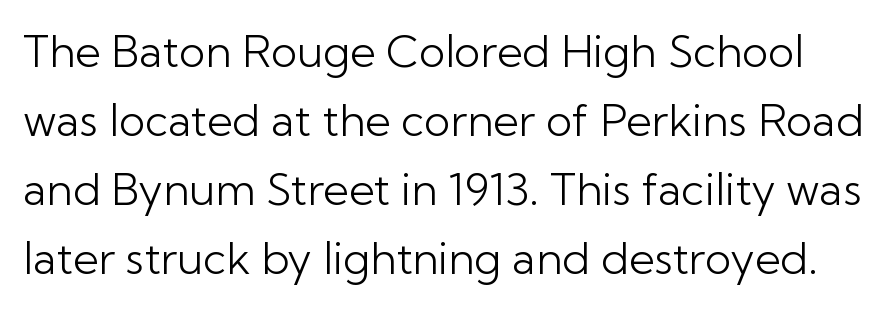
{"serif": "no", "italic": "no", "bold": "no", "weight": "light", "width": "normal", "stroke_contrast": "low", "x_height": "medium", "monospaced": "no", "underline": "no", "line_spacing": "normal", "line_spacing_ratio": 1.57, "letter_spacing": "normal", "letter_spacing_em": 0.0, "glyph_px": 44}
